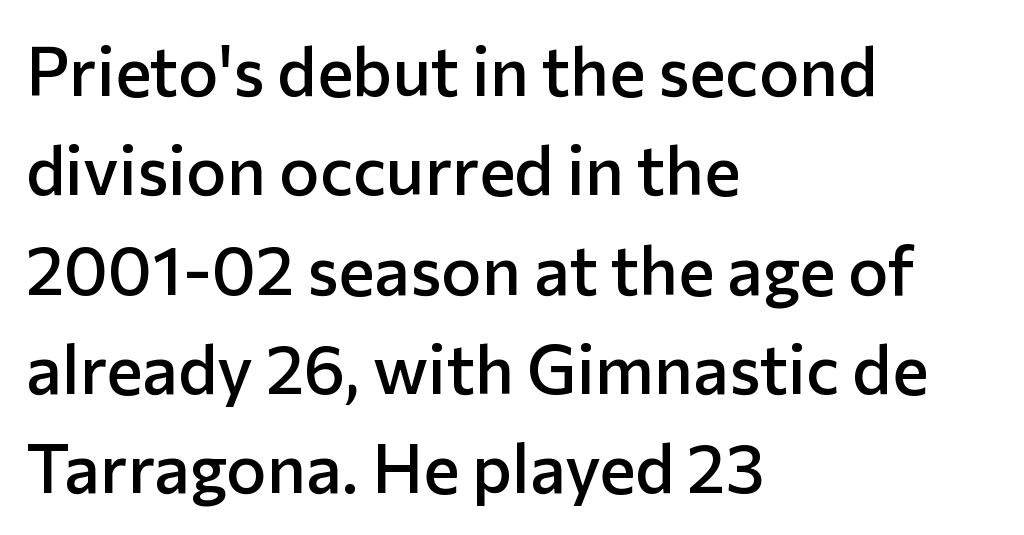
The image shows 68 px semibold sans-serif type, upright; set left-aligned, normal line spacing (1.46x), normal letter spacing, not underlined; low stroke contrast and a medium x-height.
